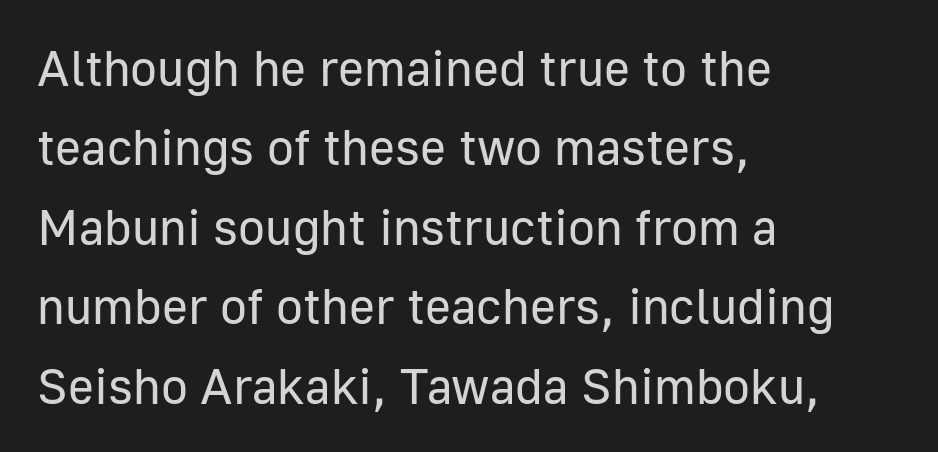
The typesetting does not lean heavy: it is not bold. The passage is arranged the way most books set body copy — flush left. Leading matches the norm, producing a regular column. These lines are rendered in a variable-pitch font. There is no visible air inserted between adjacent glyphs.
